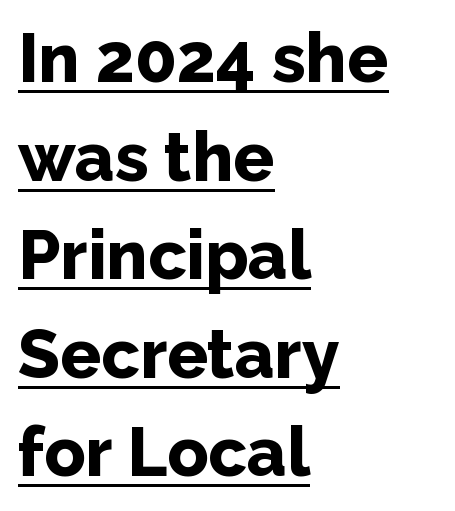
Proportional: the letters do not fall into vertical columns. Is there any slant? The stems are plumb. Honestly, the letter spacing is just normal — you wouldn't notice it. The typeface chosen for these lines omits serifs.
